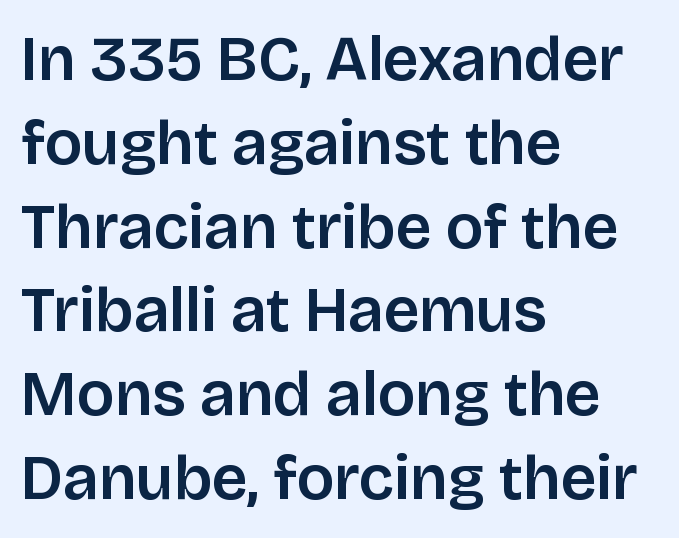
Unlike italic type, these characters show no tilt at all. Check the space under the baseline: it is left empty. Note: no serifs on the glyphs. Between one letter and the next there's only the usual sliver of space. Quick note: interline space is typical.
